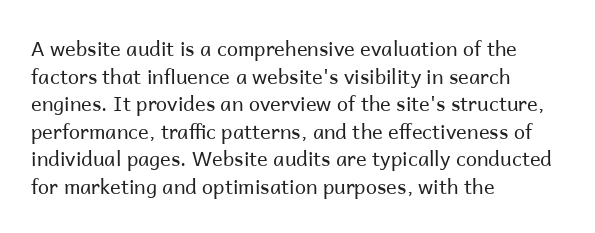
{"italic": "no", "bold": "no", "underline": "no", "align": "left", "line_spacing": "normal", "line_spacing_ratio": 1.38, "letter_spacing": "normal", "letter_spacing_em": 0.0, "glyph_px": 20}
